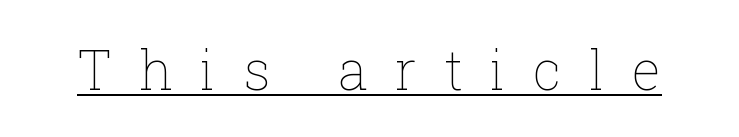
Does a line run under the words? Yes, clearly. The letters look calm and open, with moderate or lighter stems. The specimen reads as upright at a glance. Is this a fixed-width face? No — the glyphs have proportional, varying widths. This rendering widens character spacing well past its baseline value.
